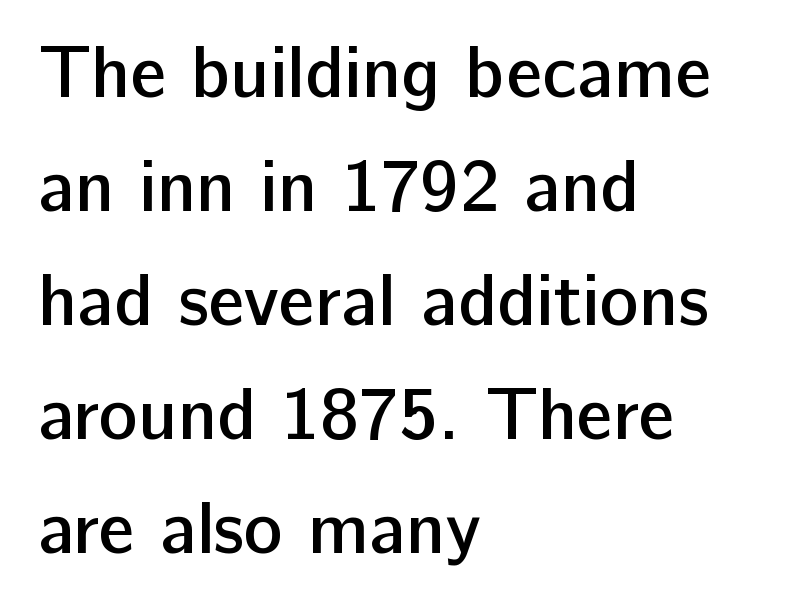
The image shows 73 px semibold sans-serif type, upright; set left-aligned, normal line spacing (1.56x), normal letter spacing, not underlined; low stroke contrast and a medium x-height.
